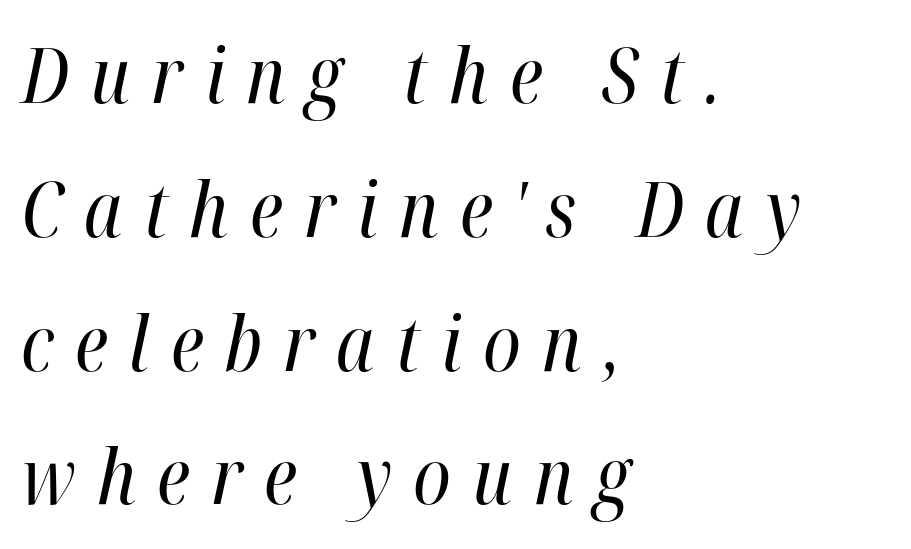
The face used here is proportionally spaced, like ordinary book or web type. Words appear elongated and porous because spacing is wide. Type without underlining. These glyphs show unthickened strokes, regular width or finer. These lines were composed using italics. These lines are set flush left with a ragged right edge.
